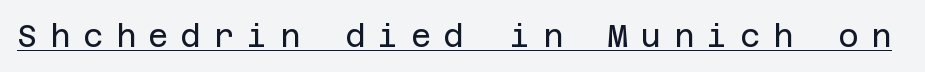
{"serif": "no", "italic": "no", "bold": "no", "weight": "regular", "width": "normal", "stroke_contrast": "low", "x_height": "large", "underline": "yes", "letter_spacing": "wide", "letter_spacing_em": 0.41, "glyph_px": 31}
